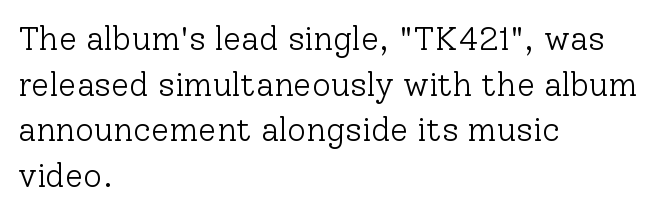
Notice how the stems are strictly vertical — no italics here. The typeface chosen for these lines features serifs. Varying glyph widths throughout — classic text-font behaviour. Every row of glyphs begins at an identical x-position on the left.
